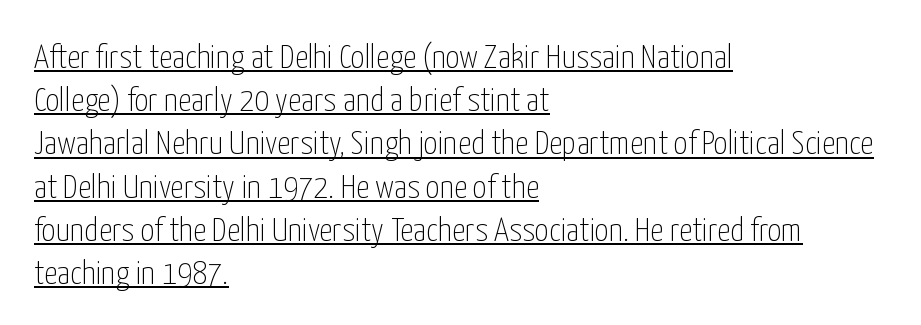
Q: Is the text bold? A: No.
Q: Is the text italic (slanted)? A: No, it is upright.
Q: Is the typeface a serif or a sans-serif typeface? A: Sans-serif.
Q: Is the text underlined? A: Yes.
Q: How is the paragraph aligned? A: Left-aligned.
Q: Is the spacing between letters normal or unusually wide? A: Normal.
Q: Is the spacing between lines tight, normal or loose? A: Normal.
Q: Width (condensed, normal, or wide)? A: Condensed.
Q: Stroke contrast? A: Low.
Q: x-height? A: Medium.
Q: Monospaced? A: No.
